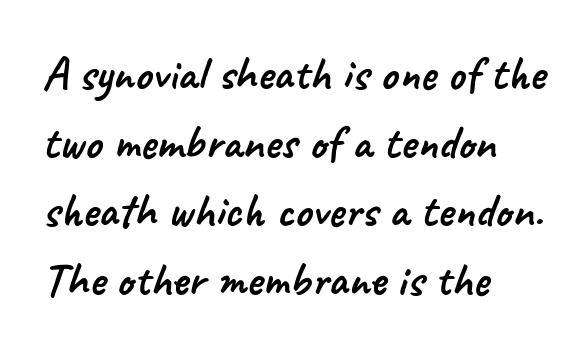
Q: Is the typeface a serif or a sans-serif typeface? A: Sans-serif.
Q: Is the text underlined? A: No.
Q: How is the paragraph aligned? A: Left-aligned.
Q: Is the spacing between letters normal or unusually wide? A: Normal.
Q: Is the spacing between lines tight, normal or loose? A: Normal.
Q: Width (condensed, normal, or wide)? A: Normal.
Q: Stroke contrast? A: Low.
Q: x-height? A: Small.
Q: Monospaced? A: No.
